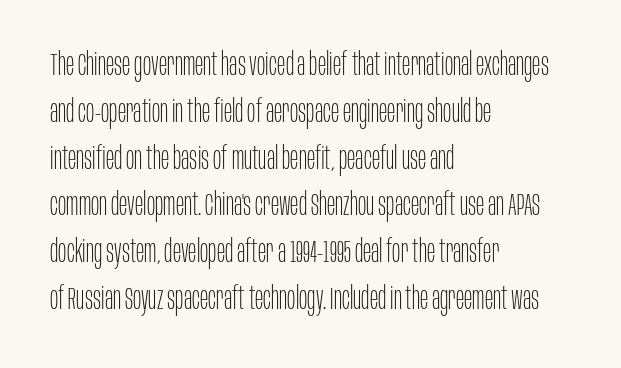
Q: Is the text bold? A: No.
Q: Is the text italic (slanted)? A: No, it is upright.
Q: Is the typeface a serif or a sans-serif typeface? A: Sans-serif.
Q: Is the text underlined? A: No.
Q: How is the paragraph aligned? A: Left-aligned.
Q: Is the spacing between letters normal or unusually wide? A: Normal.
Q: Is the spacing between lines tight, normal or loose? A: Normal.
Q: Width (condensed, normal, or wide)? A: Condensed.
Q: Stroke contrast? A: Low.
Q: x-height? A: Large.
Q: Monospaced? A: No.
